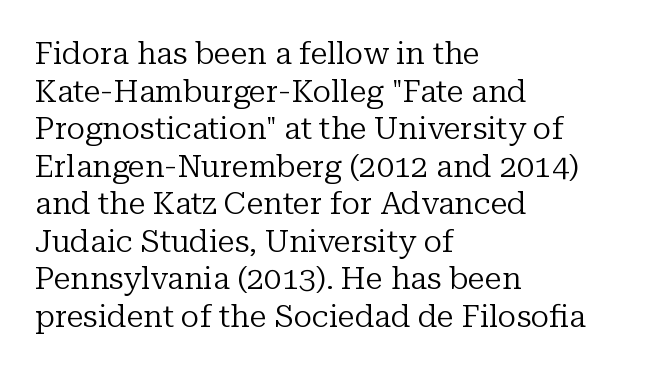
The passage shown has conventional tracking throughout. Is there any slant? The stems are plumb. Is this a sans? No — the strokes have serifs. Words float on clear page, feet unadorned. Is this a fixed-width face? No — the glyphs have proportional, varying widths.
